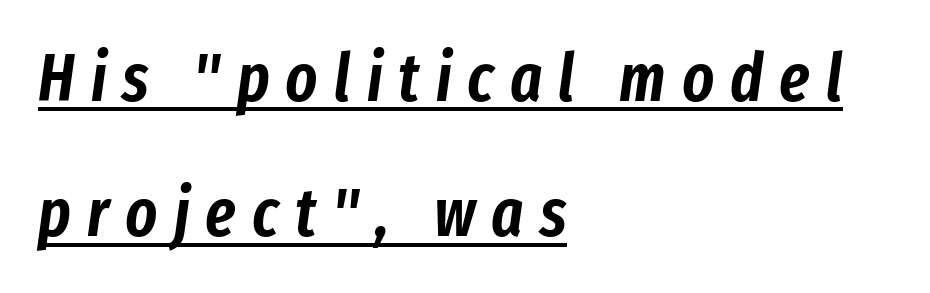
Q: Is the text italic (slanted)? A: Yes, it leans right by about 8 degrees.
Q: Is the text underlined? A: Yes.
Q: How is the paragraph aligned? A: Left-aligned.
Q: Is the spacing between letters normal or unusually wide? A: Unusually wide.
Q: Is the spacing between lines tight, normal or loose? A: Loose.
Q: Width (condensed, normal, or wide)? A: Condensed.
Q: Stroke contrast? A: Low.
Q: x-height? A: Medium.
Q: Monospaced? A: No.
